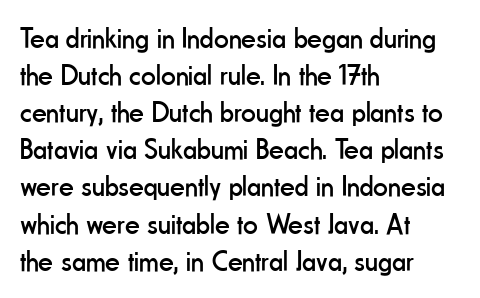
The image shows 29 px regular-weight, condensed sans-serif type, upright; set left-aligned, normal line spacing (1.28x), normal letter spacing, not underlined; low stroke contrast and a small x-height.
